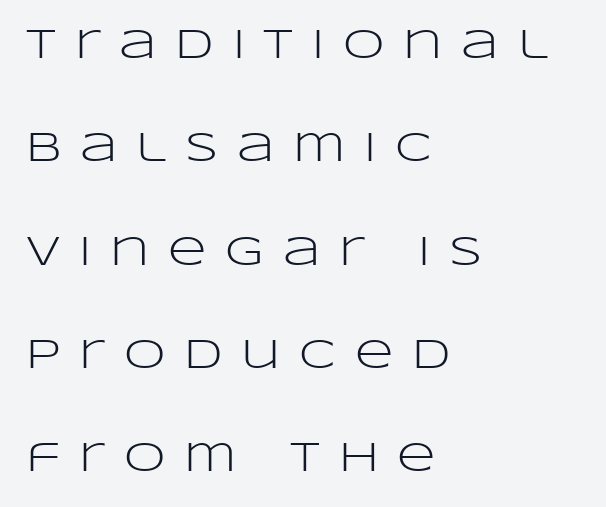
Q: Is the text bold? A: No.
Q: Is the text italic (slanted)? A: No, it is upright.
Q: Is the typeface a serif or a sans-serif typeface? A: Sans-serif.
Q: Is the text underlined? A: No.
Q: How is the paragraph aligned? A: Left-aligned.
Q: Is the spacing between letters normal or unusually wide? A: Unusually wide.
Q: Is the spacing between lines tight, normal or loose? A: Loose.
Q: Width (condensed, normal, or wide)? A: Wide.
Q: Stroke contrast? A: Low.
Q: x-height? A: Large.
Q: Monospaced? A: No.
